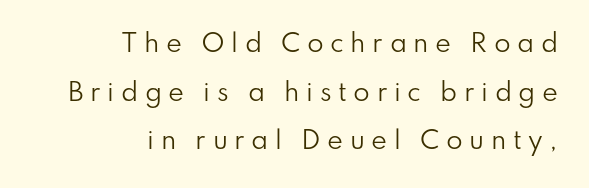
The image shows 24 px text type, upright; set right-aligned, loose line spacing (2.03x), unusually wide letter spacing (+0.27 em), not underlined.
